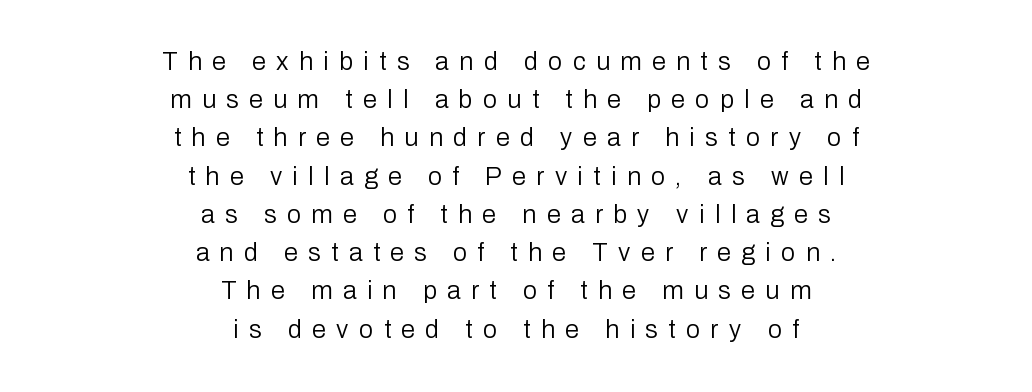
The image shows 25 px text type, upright; set centered, normal line spacing (1.53x), unusually wide letter spacing (+0.42 em), not underlined.
